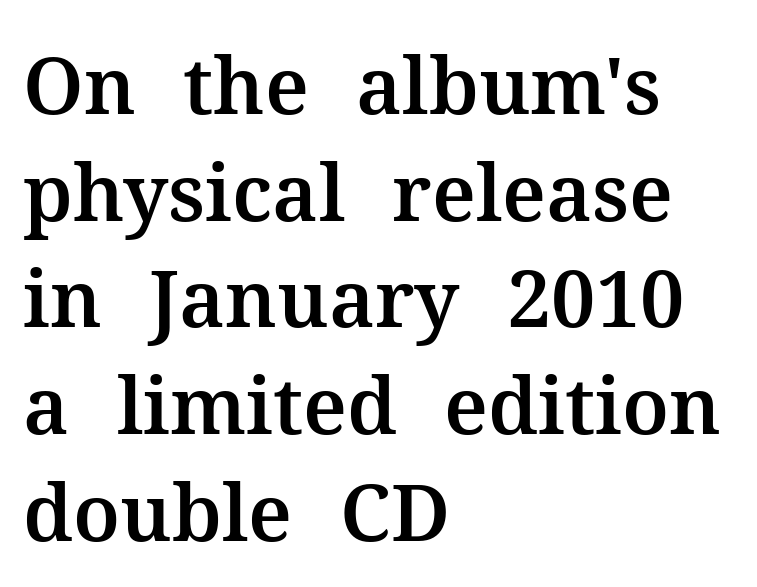
Q: Is the text italic (slanted)? A: No, it is upright.
Q: Is the typeface a serif or a sans-serif typeface? A: Serif.
Q: Is the text underlined? A: No.
Q: How is the paragraph aligned? A: Left-aligned.
Q: Is the spacing between letters normal or unusually wide? A: Normal.
Q: Is the spacing between lines tight, normal or loose? A: Normal.
Q: Width (condensed, normal, or wide)? A: Normal.
Q: Stroke contrast? A: Medium.
Q: x-height? A: Medium.
Q: Monospaced? A: No.
